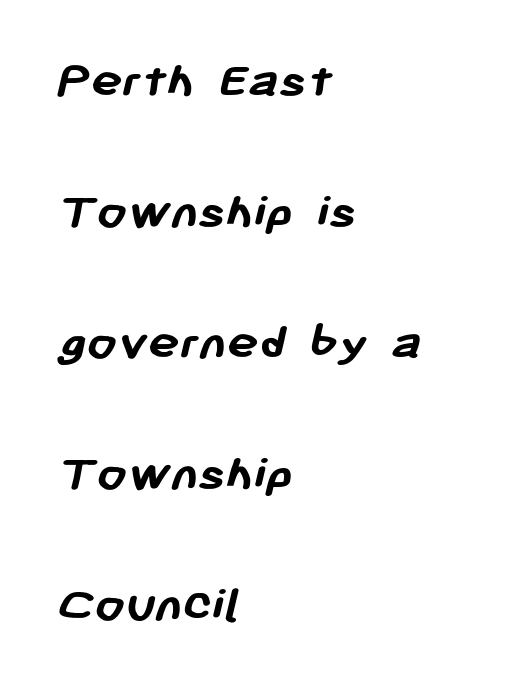
Q: Is the text bold? A: Yes.
Q: Is the typeface a serif or a sans-serif typeface? A: Sans-serif.
Q: Is the text underlined? A: No.
Q: How is the paragraph aligned? A: Left-aligned.
Q: Is the spacing between letters normal or unusually wide? A: Normal.
Q: Is the spacing between lines tight, normal or loose? A: Loose.
Q: Width (condensed, normal, or wide)? A: Normal.
Q: Stroke contrast? A: Low.
Q: x-height? A: Medium.
Q: Monospaced? A: No.
